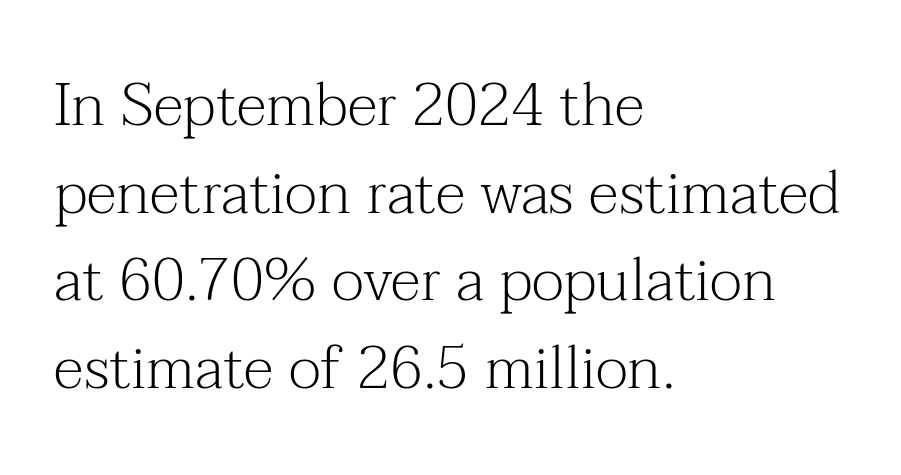
The image shows 60 px light serif type, upright; set left-aligned, normal line spacing (1.46x), normal letter spacing, not underlined; medium stroke contrast and a medium x-height.
